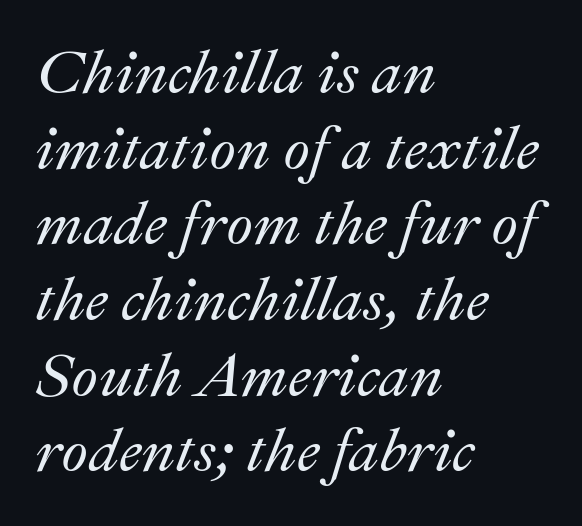
{"italic": "yes", "lean": "right", "slant_degrees": 22, "width": "normal", "stroke_contrast": "medium", "x_height": "small", "monospaced": "no", "underline": "no", "align": "left", "line_spacing_ratio": 1.24, "letter_spacing": "normal", "letter_spacing_em": 0.0, "glyph_px": 61}
